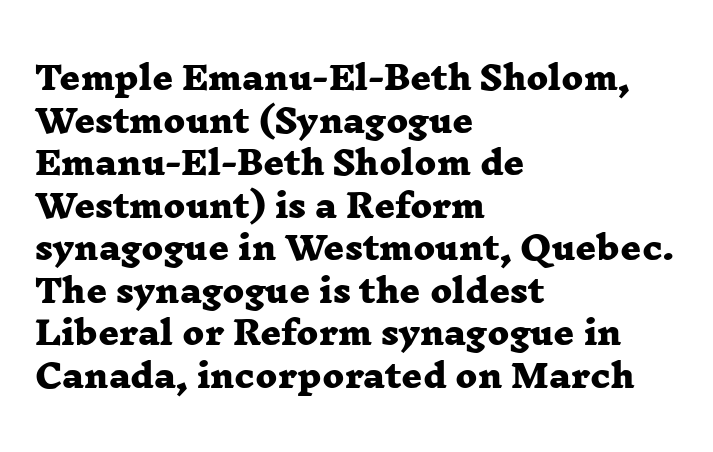
Q: Is the text bold? A: Yes.
Q: Is the typeface a serif or a sans-serif typeface? A: Serif.
Q: Is the text underlined? A: No.
Q: How is the paragraph aligned? A: Left-aligned.
Q: Is the spacing between letters normal or unusually wide? A: Normal.
Q: Is the spacing between lines tight, normal or loose? A: Normal.
Q: Width (condensed, normal, or wide)? A: Wide.
Q: Stroke contrast? A: Low.
Q: x-height? A: Medium.
Q: Monospaced? A: No.
